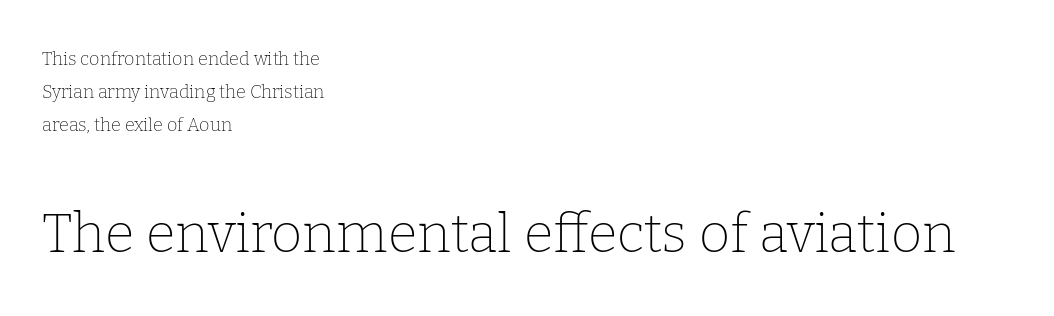
Think standard paragraph weight, or any step lighter than that. Varying glyph widths throughout — classic text-font behaviour. Italic: no, the glyphs are upright roman. Horizontal alignment here is leftward, the default for most running prose.
